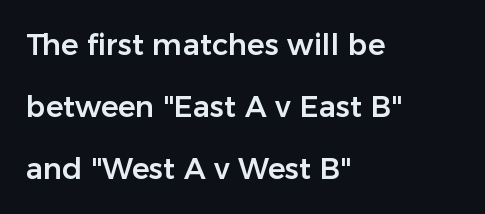
The image shows 29 px sans-serif type, upright; set left-aligned, loose line spacing (2.14x), normal letter spacing, not underlined; low stroke contrast and a medium x-height.
